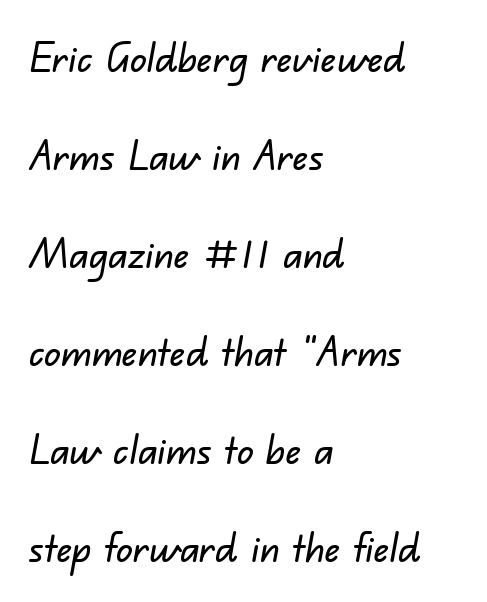
Q: Is the typeface a serif or a sans-serif typeface? A: Sans-serif.
Q: Is the text underlined? A: No.
Q: How is the paragraph aligned? A: Left-aligned.
Q: Is the spacing between letters normal or unusually wide? A: Normal.
Q: Is the spacing between lines tight, normal or loose? A: Loose.
Q: Width (condensed, normal, or wide)? A: Normal.
Q: Stroke contrast? A: Low.
Q: x-height? A: Small.
Q: Monospaced? A: No.
